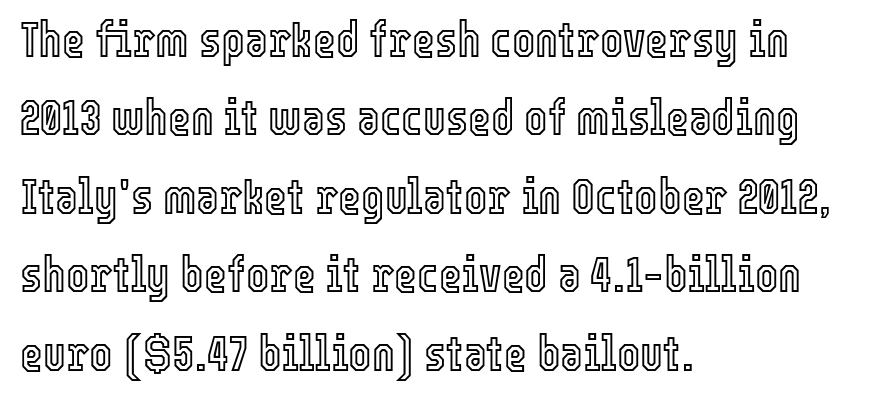
What stands out about the letter spacing? Nothing — it is the standard amount. The passage shown is not underscored anywhere. One glance says typical: line gaps are just what's usual. Line starts are locked; line ends wander. When letters stand straight like this, we call the style roman or upright. Think of a printed novel: that variable character pitch is what you see here.
